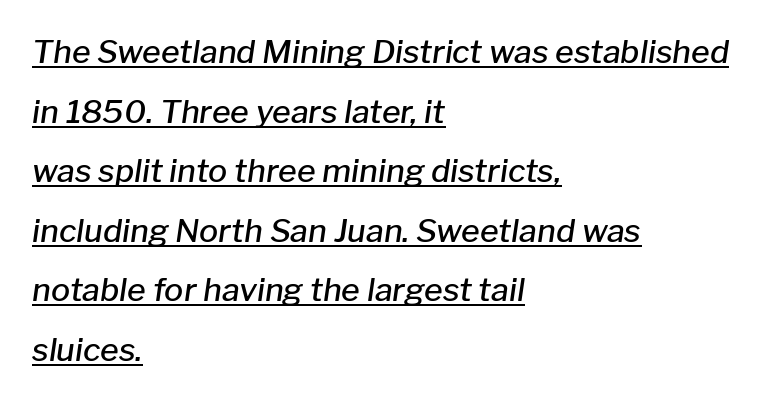
{"italic": "yes", "lean": "right", "slant_degrees": 8, "bold": "semi", "weight": "semibold", "width": "normal", "stroke_contrast": "low", "x_height": "medium", "monospaced": "no", "underline": "yes", "align": "left", "line_spacing_ratio": 1.86, "letter_spacing": "normal", "letter_spacing_em": 0.0, "glyph_px": 32}
